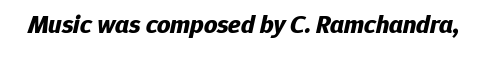
{"italic": "yes", "lean": "right", "slant_degrees": 12, "bold": "yes", "underline": "no", "letter_spacing": "normal", "letter_spacing_em": 0.0, "glyph_px": 26}
